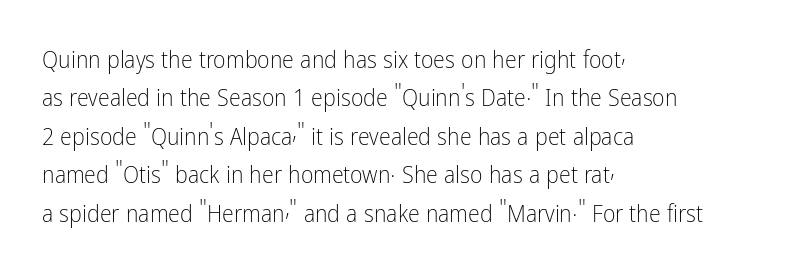
Q: Is the text bold? A: No.
Q: Is the text italic (slanted)? A: No, it is upright.
Q: Is the text underlined? A: No.
Q: How is the paragraph aligned? A: Left-aligned.
Q: Is the spacing between letters normal or unusually wide? A: Normal.
Q: Is the spacing between lines tight, normal or loose? A: Normal.
